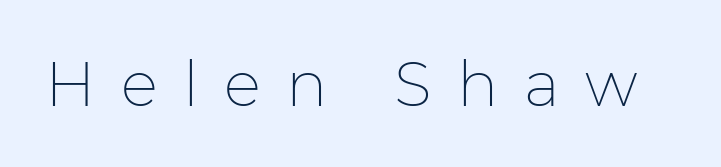
The typesetting does not lean heavy: it is not bold. The string is rendered with underlining switched off. A sans-serif font was chosen for this passage. Honestly, the letter spacing is so wide it's the main thing you notice. Ascenders rise straight up at ninety degrees. Spacing verdict: proportional, widths tailored to each character.
